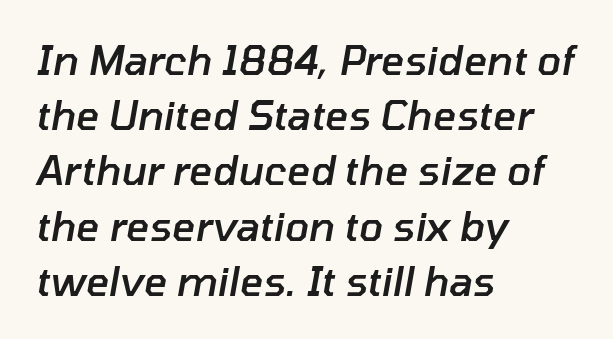
The space beneath each line is pristine and unruled. The passage shown is typed in a proportional face where columns would drift. Looking at the ascenders, they clearly lean. One glance says typical: line gaps are just what's usual.
